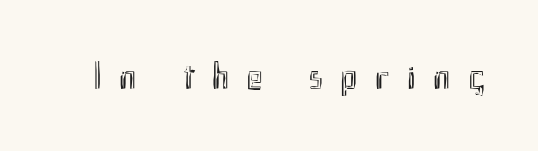
Q: Is the text italic (slanted)? A: No, it is upright.
Q: Is the text underlined? A: No.
Q: Is the spacing between letters normal or unusually wide? A: Unusually wide.
Q: Width (condensed, normal, or wide)? A: Condensed.
Q: x-height? A: Small.
Q: Monospaced? A: No.
